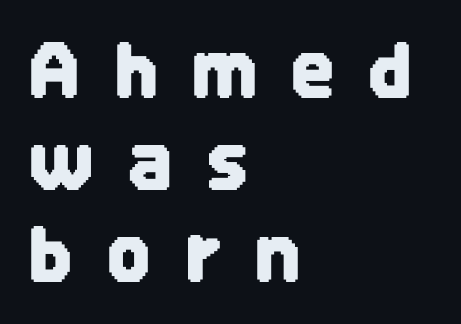
The image shows 75 px condensed sans-serif type, upright; set left-aligned, line spacing 1.23x, unusually wide letter spacing (+0.46 em), not underlined; low stroke contrast and a large x-height.
